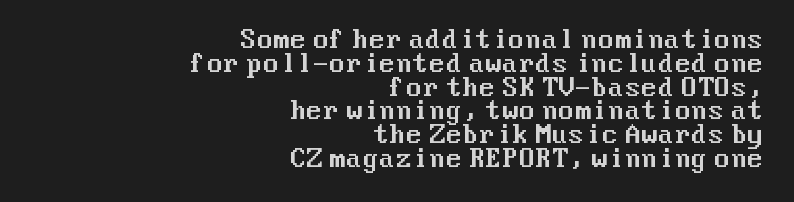
Q: Is the text italic (slanted)? A: No, it is upright.
Q: Is the text underlined? A: No.
Q: How is the paragraph aligned? A: Right-aligned.
Q: Is the spacing between letters normal or unusually wide? A: Normal.
Q: Is the spacing between lines tight, normal or loose? A: Tight.
